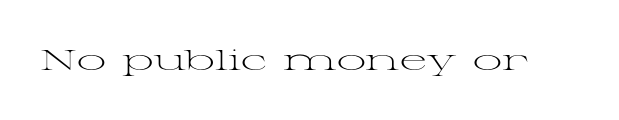
{"serif": "yes", "italic": "no", "bold": "no", "weight": "light", "width": "wide", "stroke_contrast": "medium", "x_height": "medium", "monospaced": "no", "underline": "no", "letter_spacing": "normal", "letter_spacing_em": 0.0, "glyph_px": 29}
